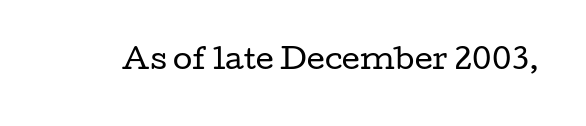
{"serif": "yes", "italic": "no", "bold": "no", "weight": "regular", "width": "wide", "stroke_contrast": "low", "x_height": "medium", "monospaced": "no", "underline": "no", "letter_spacing": "normal", "letter_spacing_em": 0.0, "glyph_px": 28}
